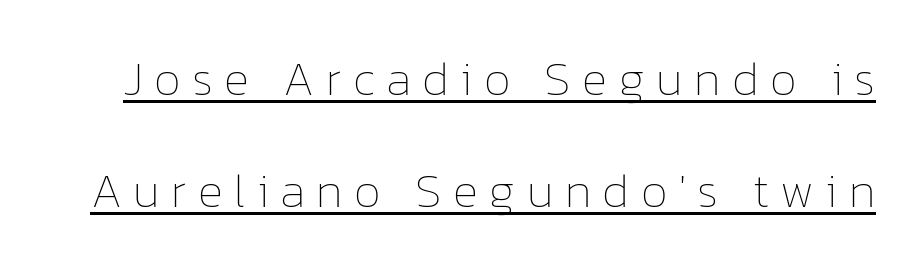
Q: Is the text bold? A: No.
Q: Is the text italic (slanted)? A: No, it is upright.
Q: Is the text underlined? A: Yes.
Q: Is the spacing between letters normal or unusually wide? A: Unusually wide.
Q: Is the spacing between lines tight, normal or loose? A: Loose.
Q: Width (condensed, normal, or wide)? A: Normal.
Q: Stroke contrast? A: Low.
Q: x-height? A: Medium.
Q: Monospaced? A: No.
